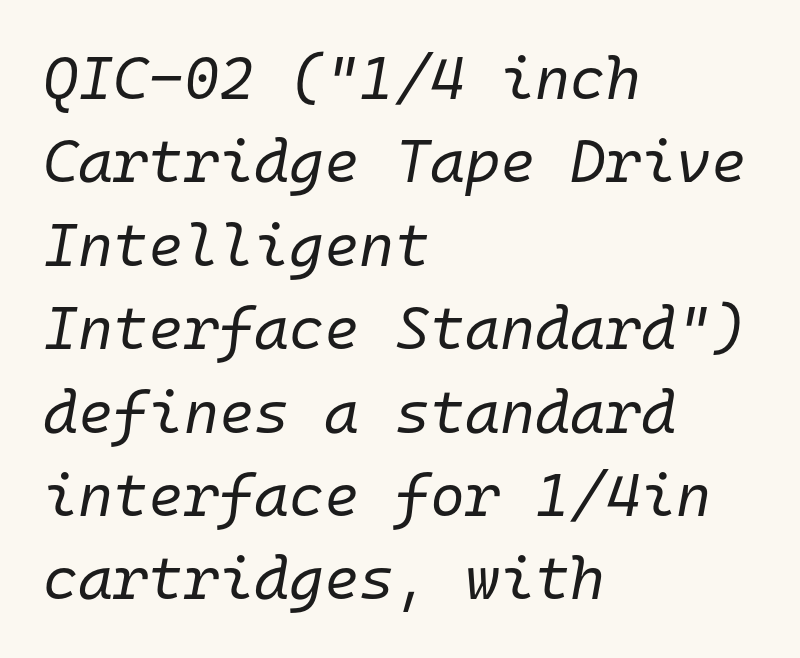
{"italic": "yes", "lean": "right", "slant_degrees": 10, "bold": "no", "weight": "regular", "width": "normal", "stroke_contrast": "low", "x_height": "medium", "monospaced": "yes", "underline": "no", "align": "left", "line_spacing": "normal", "line_spacing_ratio": 1.39, "letter_spacing": "normal", "letter_spacing_em": 0.0, "glyph_px": 60}
